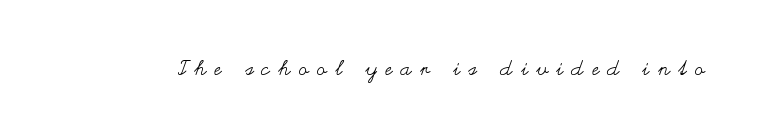
Nothing heavy about these letters — not bold at all. Nobody drew a line under any word here. The face used here is rendered with a markedly widened letterfit.
